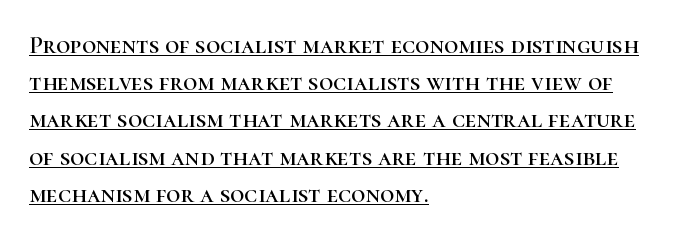
Q: Is the text italic (slanted)? A: No, it is upright.
Q: Is the text underlined? A: Yes.
Q: How is the paragraph aligned? A: Left-aligned.
Q: Is the spacing between letters normal or unusually wide? A: Normal.
Q: Is the spacing between lines tight, normal or loose? A: Normal.
